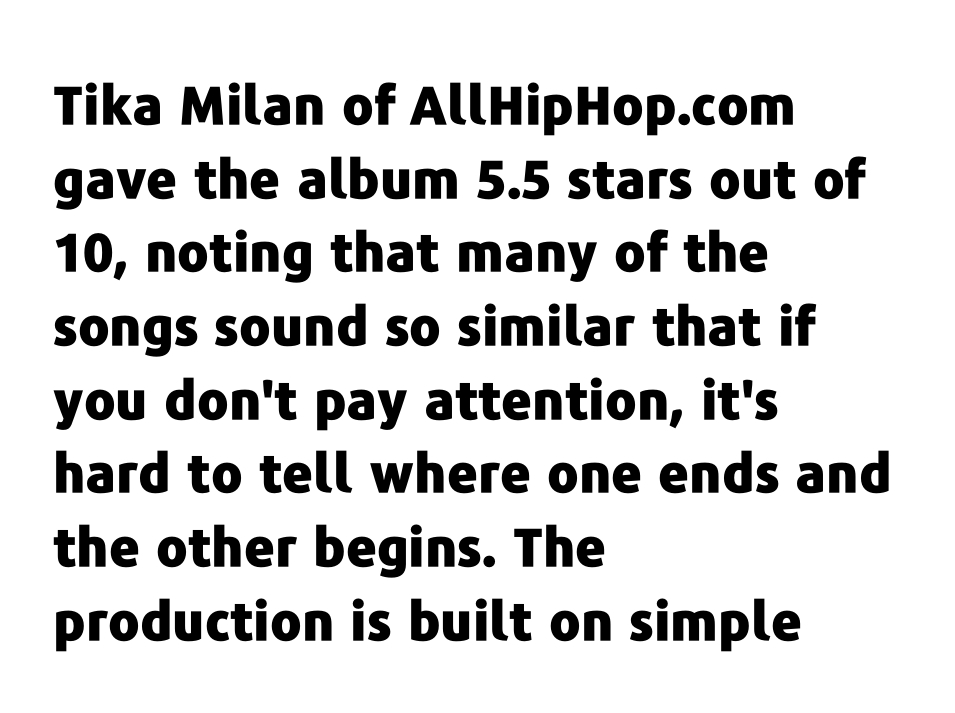
{"serif": "no", "italic": "no", "bold": "yes", "weight": "heavy", "width": "normal", "stroke_contrast": "low", "x_height": "medium", "monospaced": "no", "underline": "no", "align": "left", "line_spacing": "normal", "line_spacing_ratio": 1.39, "letter_spacing": "normal", "letter_spacing_em": 0.0, "glyph_px": 53}
